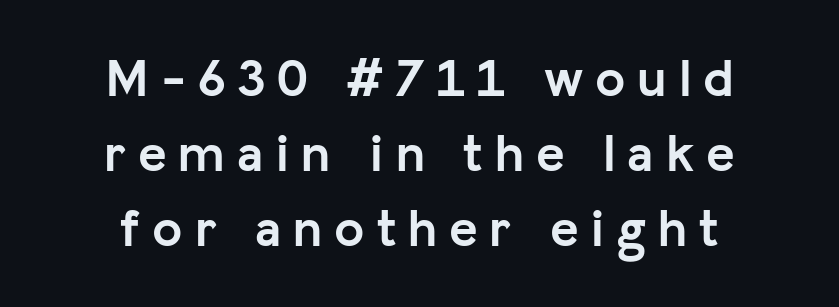
The image shows 54 px semibold sans-serif type, upright; set centered, normal line spacing (1.39x), unusually wide letter spacing (+0.22 em), not underlined; low stroke contrast and a medium x-height.
